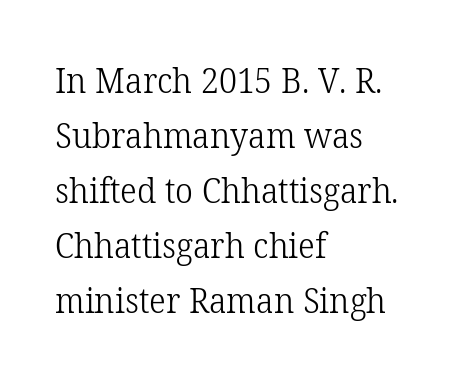
{"serif": "yes", "italic": "no", "bold": "no", "weight": "light", "width": "normal", "stroke_contrast": "low", "x_height": "medium", "monospaced": "no", "underline": "no", "align": "left", "line_spacing": "normal", "line_spacing_ratio": 1.57, "letter_spacing": "normal", "letter_spacing_em": 0.0, "glyph_px": 35}
